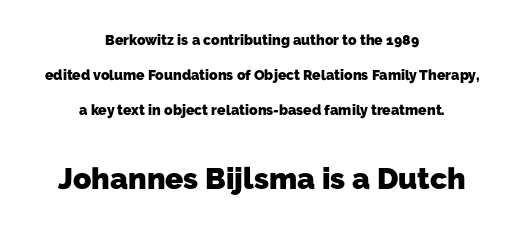
Q: Is the text bold? A: Yes.
Q: Is the typeface a serif or a sans-serif typeface? A: Sans-serif.
Q: Is the text underlined? A: No.
Q: How is the paragraph aligned? A: Centered.
Q: Is the spacing between letters normal or unusually wide? A: Normal.
Q: Is the spacing between lines tight, normal or loose? A: Loose.
Q: Which block of text is set in a larger size, the first (top) or the second (bottom)? A: The second (bottom) one.
Q: Width (condensed, normal, or wide)? A: Normal.
Q: Stroke contrast? A: Low.
Q: x-height? A: Medium.
Q: Monospaced? A: No.
